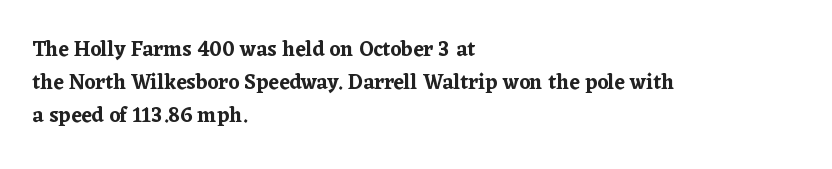
The image shows 21 px text type, upright; set left-aligned, normal line spacing (1.58x), normal letter spacing, not underlined.
